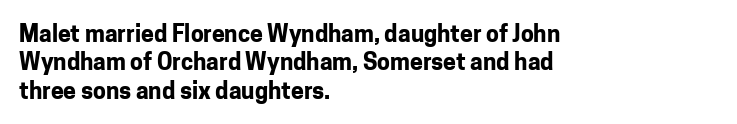
Q: Is the text bold? A: Yes.
Q: Is the text italic (slanted)? A: No, it is upright.
Q: Is the text underlined? A: No.
Q: How is the paragraph aligned? A: Left-aligned.
Q: Is the spacing between letters normal or unusually wide? A: Normal.
